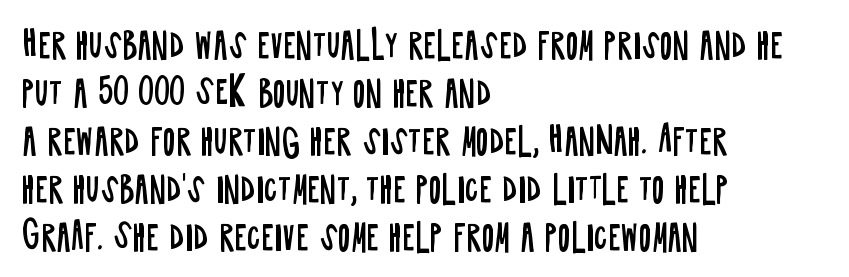
The image shows 34 px regular-weight, condensed sans-serif type, upright; set left-aligned, normal line spacing (1.41x), normal letter spacing, not underlined; low stroke contrast and a large x-height.
